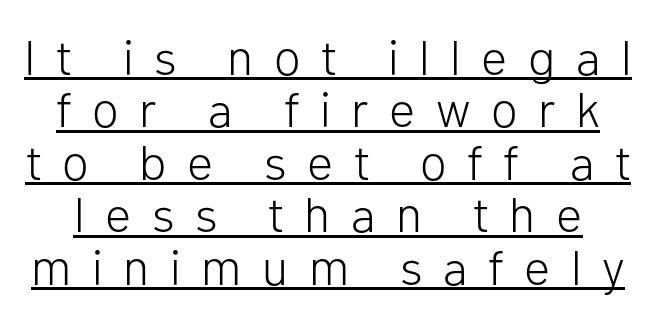
Italic? Not at all — the glyphs are vertical. The lettering is marked with a stroke running underneath it. You can tell from the bare stems that sans-serif type was used. Substantial extra tracking has been applied to these lines. Weight: regular or lighter. Proportional: the letters do not fall into vertical columns.
